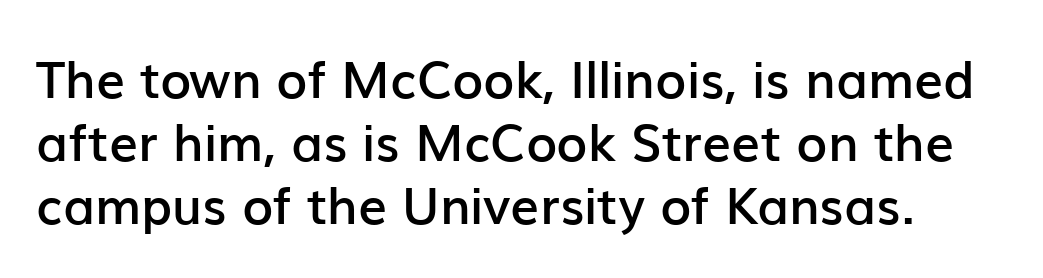
Q: Is the text bold? A: Semi-bold.
Q: Is the text italic (slanted)? A: No, it is upright.
Q: Is the typeface a serif or a sans-serif typeface? A: Sans-serif.
Q: Is the text underlined? A: No.
Q: Is the spacing between letters normal or unusually wide? A: Normal.
Q: Width (condensed, normal, or wide)? A: Normal.
Q: Stroke contrast? A: Low.
Q: x-height? A: Medium.
Q: Monospaced? A: No.
